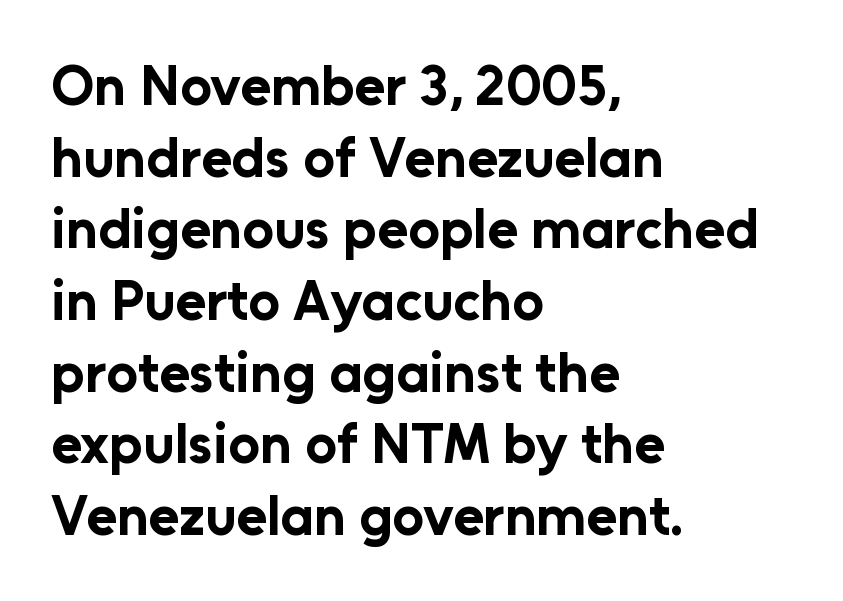
Does the leading feel generous? No, just average. The setting favours the left margin, as ordinary paragraphs usually do. Beneath every word, the page is bare. You'd pick this weight for a headline — it's a proper bold. The axis of the letterforms is exactly vertical.
